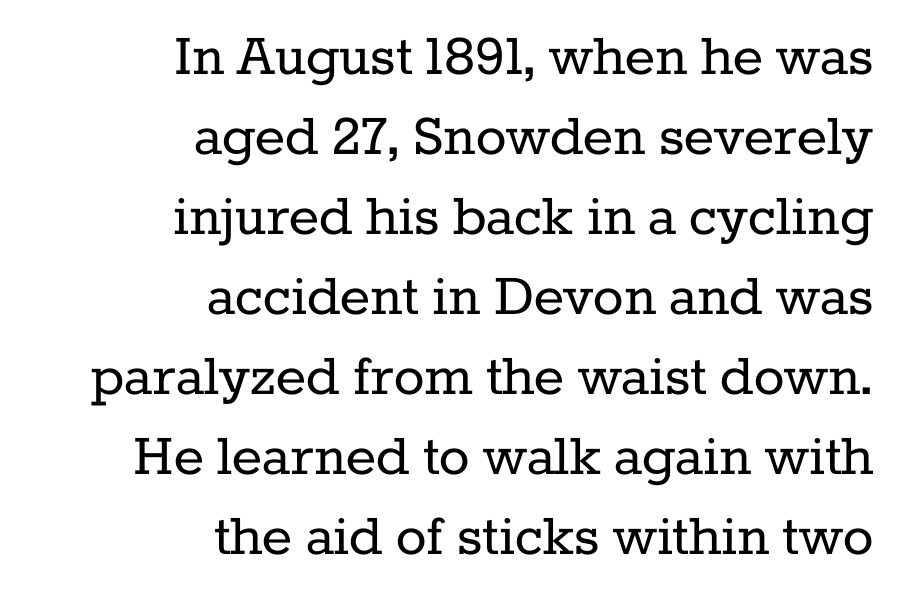
{"serif": "yes", "italic": "no", "bold": "no", "weight": "regular", "width": "normal", "stroke_contrast": "low", "x_height": "medium", "monospaced": "no", "underline": "no", "align": "right", "line_spacing": "normal", "line_spacing_ratio": 1.25, "letter_spacing": "normal", "letter_spacing_em": 0.0, "glyph_px": 64}
